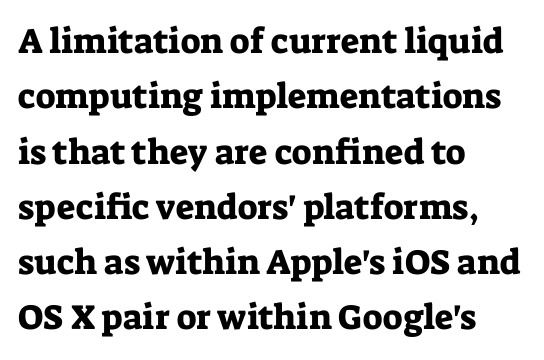
The image shows 35 px serif type, upright; set left-aligned, normal line spacing (1.58x), normal letter spacing, not underlined; low stroke contrast and a medium x-height.
